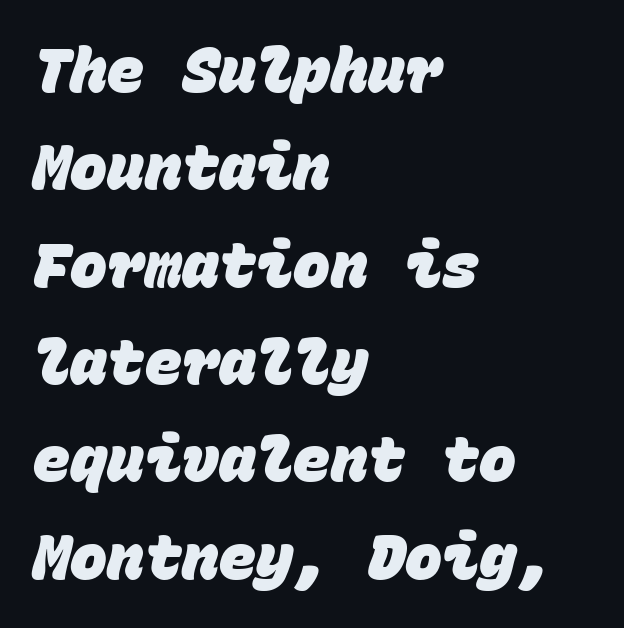
The image shows 62 px heavy sans-serif type, monospaced; set left-aligned, normal line spacing (1.57x), normal letter spacing, not underlined; low stroke contrast and a large x-height.
